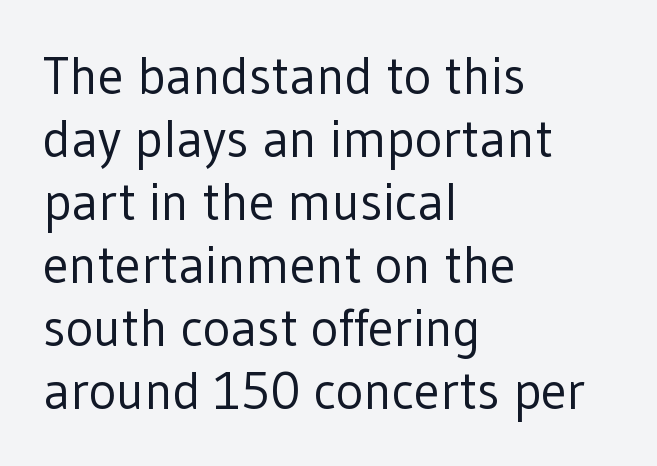
The image shows 52 px regular-weight sans-serif type, upright; set left-aligned, line spacing 1.21x, normal letter spacing, not underlined; low stroke contrast and a medium x-height.
